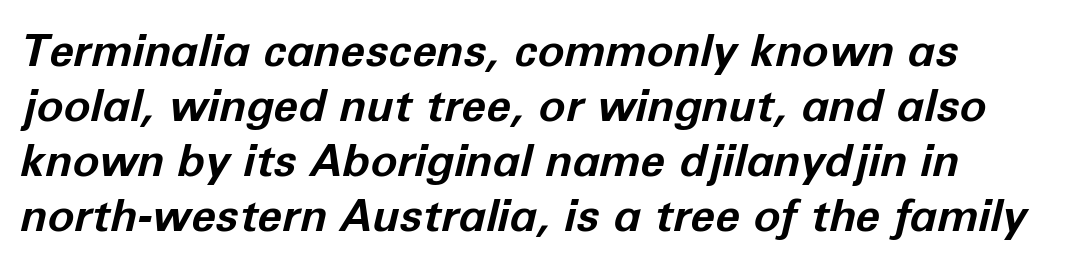
Q: Is the text bold? A: Yes.
Q: Is the text italic (slanted)? A: Yes, it leans right by about 12 degrees.
Q: Is the text underlined? A: No.
Q: How is the paragraph aligned? A: Left-aligned.
Q: Is the spacing between letters normal or unusually wide? A: Normal.
Q: Width (condensed, normal, or wide)? A: Normal.
Q: Stroke contrast? A: Low.
Q: x-height? A: Medium.
Q: Monospaced? A: No.
